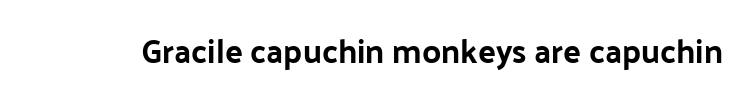
The image shows 33 px bold sans-serif type, upright; set normal letter spacing, not underlined; low stroke contrast and a medium x-height.
